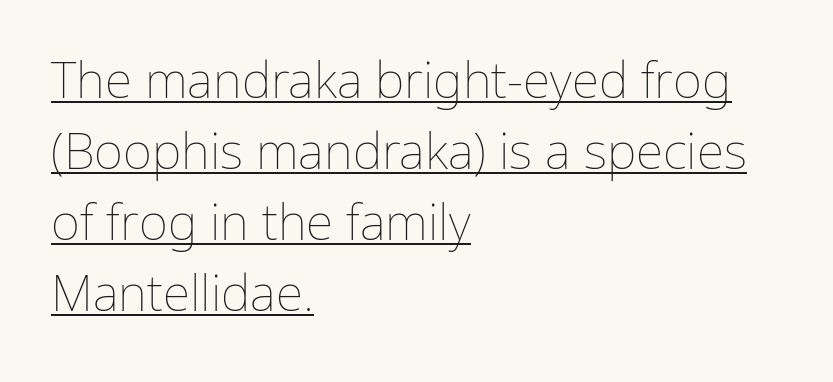
Q: Is the text bold? A: No.
Q: Is the text italic (slanted)? A: No, it is upright.
Q: Is the text underlined? A: Yes.
Q: How is the paragraph aligned? A: Left-aligned.
Q: Is the spacing between letters normal or unusually wide? A: Normal.
Q: Is the spacing between lines tight, normal or loose? A: Normal.
Q: Width (condensed, normal, or wide)? A: Normal.
Q: Stroke contrast? A: Low.
Q: x-height? A: Medium.
Q: Monospaced? A: No.
